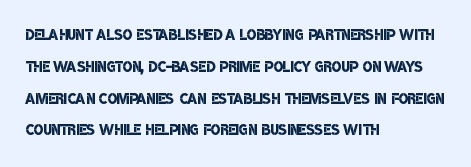
The image shows 20 px text type; set left-aligned, normal line spacing (1.59x), normal letter spacing, not underlined.
